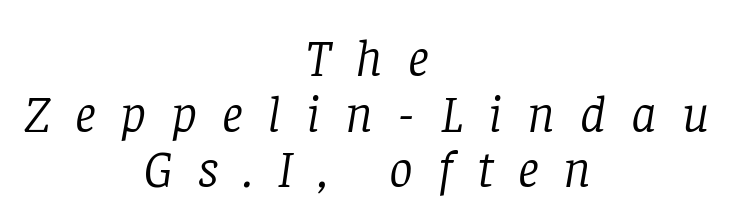
Compared with typical body copy, the letter spacing here is much looser. Has an underline been added? It has not. You could barely slide anything between these rows. The typeface has the unassuming heft of standard copy or less. This is oblique type, the kind used for emphasis or titles. You could not count columns in this text — the font is proportionally spaced.
